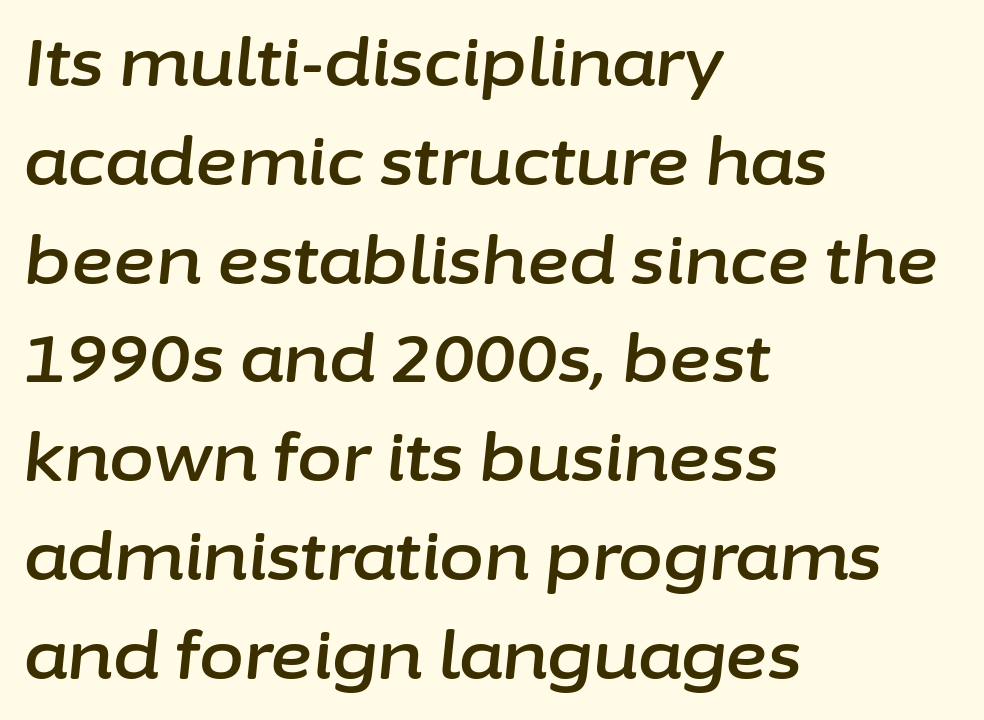
{"italic": "yes", "lean": "right", "slant_degrees": 6, "width": "normal", "stroke_contrast": "low", "x_height": "medium", "monospaced": "no", "underline": "no", "align": "left", "line_spacing": "normal", "line_spacing_ratio": 1.52, "letter_spacing": "normal", "letter_spacing_em": 0.0, "glyph_px": 65}
